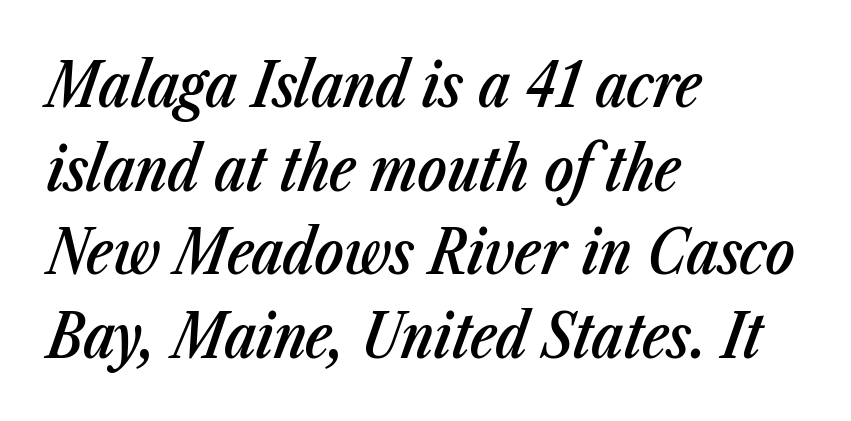
{"italic": "yes", "lean": "right", "slant_degrees": 23, "bold": "semi", "weight": "semibold", "width": "condensed", "stroke_contrast": "low", "x_height": "medium", "monospaced": "no", "underline": "no", "align": "left", "line_spacing": "normal", "line_spacing_ratio": 1.37, "letter_spacing": "normal", "letter_spacing_em": 0.0, "glyph_px": 61}
